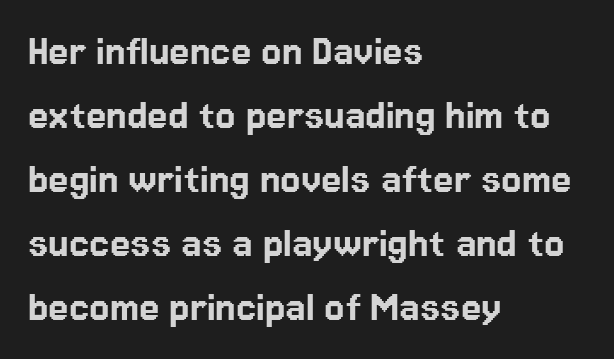
The image shows 46 px sans-serif type, upright; set left-aligned, normal line spacing (1.39x), normal letter spacing, not underlined; low stroke contrast and a medium x-height.
